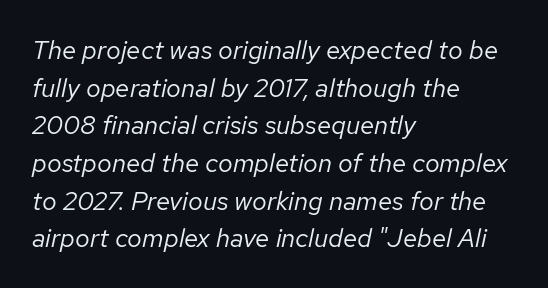
Q: Is the text bold? A: No.
Q: Is the text italic (slanted)? A: Yes, it leans right by about 12 degrees.
Q: Is the text underlined? A: No.
Q: How is the paragraph aligned? A: Left-aligned.
Q: Is the spacing between letters normal or unusually wide? A: Normal.
Q: Is the spacing between lines tight, normal or loose? A: Normal.
